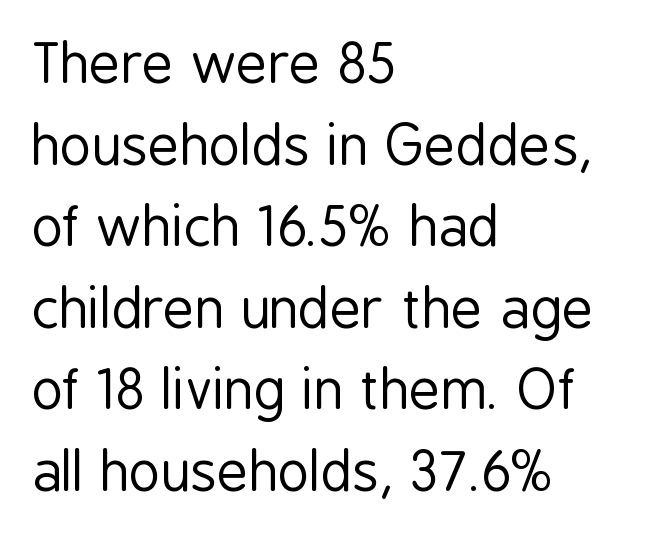
{"serif": "no", "italic": "no", "bold": "no", "weight": "regular", "width": "condensed", "stroke_contrast": "low", "x_height": "medium", "monospaced": "no", "underline": "no", "align": "left", "line_spacing": "normal", "line_spacing_ratio": 1.51, "letter_spacing": "normal", "letter_spacing_em": 0.0, "glyph_px": 54}
